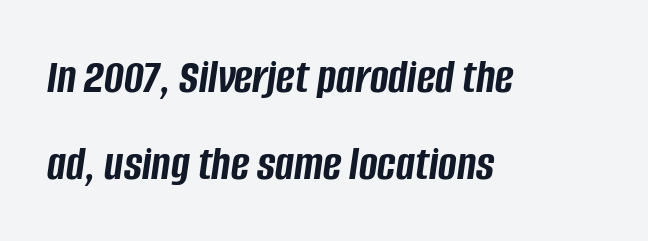
{"italic": "yes", "lean": "right", "slant_degrees": 8, "bold": "yes", "weight": "semibold", "width": "condensed", "stroke_contrast": "low", "x_height": "large", "monospaced": "no", "underline": "no", "align": "left", "line_spacing_ratio": 1.74, "letter_spacing": "normal", "letter_spacing_em": 0.0, "glyph_px": 50}
